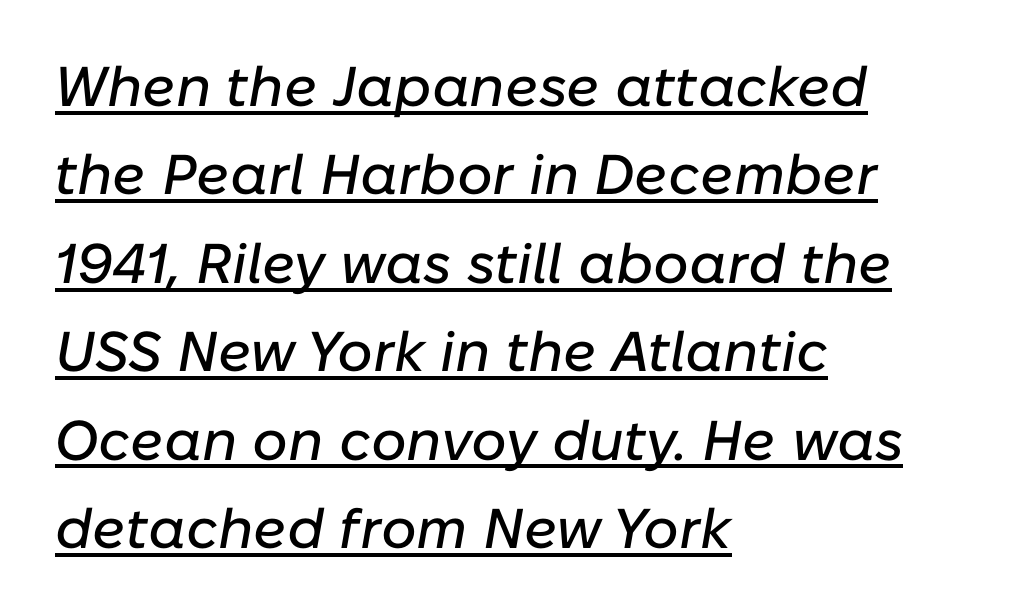
It's the slanting kind of type. Think of a printed novel: that variable character pitch is what you see here. The passage shown stacks its lines at a standard gap. This sample is left-justified, so line endings fall wherever the words run out. Letter spacing: default.
